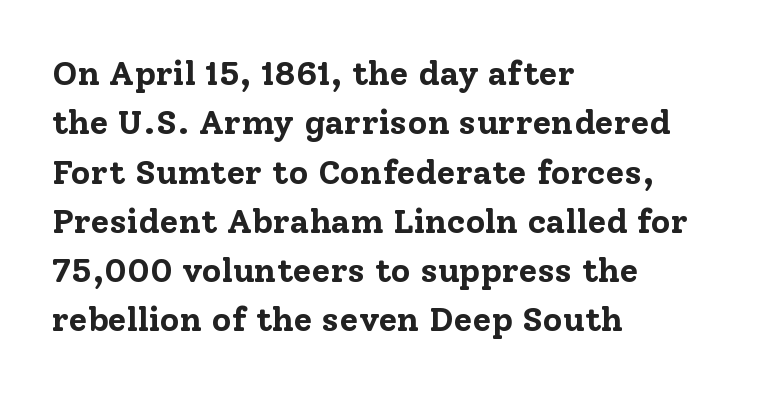
{"serif": "yes", "italic": "no", "bold": "yes", "weight": "bold", "width": "normal", "stroke_contrast": "low", "x_height": "medium", "monospaced": "no", "underline": "no", "align": "left", "line_spacing": "normal", "line_spacing_ratio": 1.45, "letter_spacing": "normal", "letter_spacing_em": 0.0, "glyph_px": 34}
